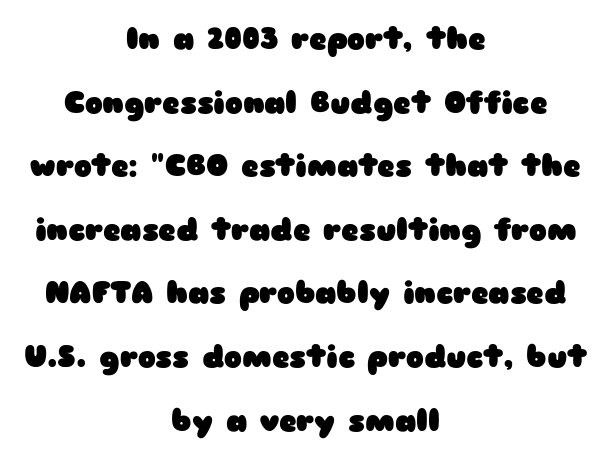
Q: Is the text bold? A: Yes.
Q: Is the text italic (slanted)? A: No, it is upright.
Q: Is the typeface a serif or a sans-serif typeface? A: Sans-serif.
Q: Is the text underlined? A: No.
Q: How is the paragraph aligned? A: Centered.
Q: Is the spacing between letters normal or unusually wide? A: Normal.
Q: Is the spacing between lines tight, normal or loose? A: Loose.
Q: Width (condensed, normal, or wide)? A: Wide.
Q: Stroke contrast? A: Low.
Q: x-height? A: Medium.
Q: Monospaced? A: No.
